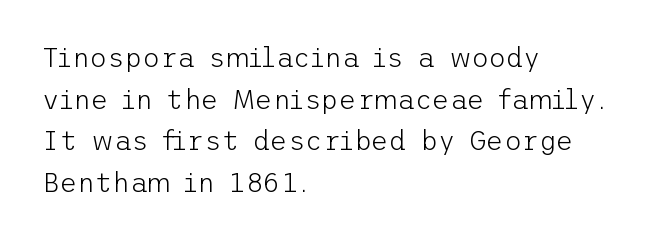
The image shows 27 px text type, upright; set left-aligned, normal line spacing (1.54x), normal letter spacing, not underlined.
